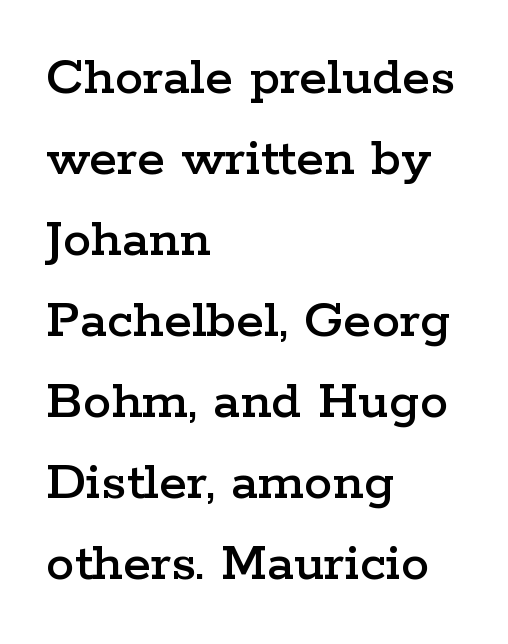
{"serif": "yes", "italic": "no", "width": "wide", "stroke_contrast": "low", "x_height": "medium", "monospaced": "no", "underline": "no", "align": "left", "line_spacing": "normal", "line_spacing_ratio": 1.42, "letter_spacing": "normal", "letter_spacing_em": 0.0, "glyph_px": 57}
